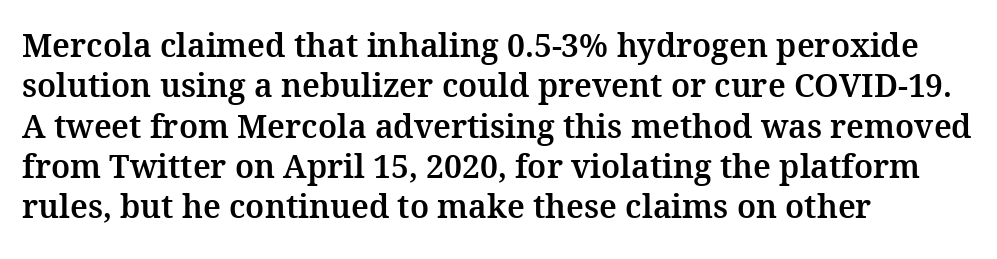
The image shows 32 px serif type, upright; set left-aligned, normal line spacing (1.26x), normal letter spacing, not underlined; medium stroke contrast and a medium x-height.
